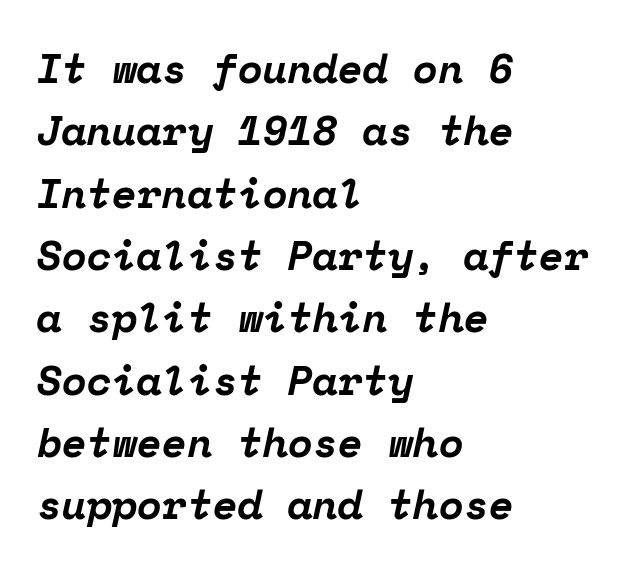
The image shows 41 px bold serif type, italic (leaning right), monospaced; set left-aligned, normal line spacing (1.52x), normal letter spacing, not underlined; low stroke contrast and a medium x-height.
